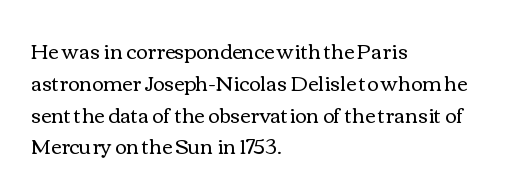
The image shows 20 px text type, upright; set left-aligned, normal line spacing (1.59x), normal letter spacing, not underlined.
